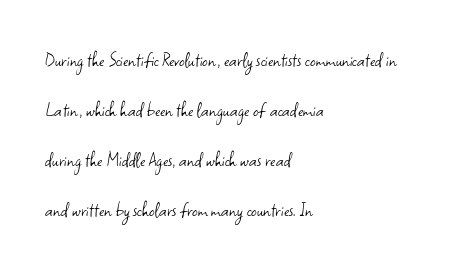
{"bold": "no", "underline": "no", "align": "left", "line_spacing": "loose", "line_spacing_ratio": 2.27, "letter_spacing": "normal", "letter_spacing_em": 0.0, "glyph_px": 22}
